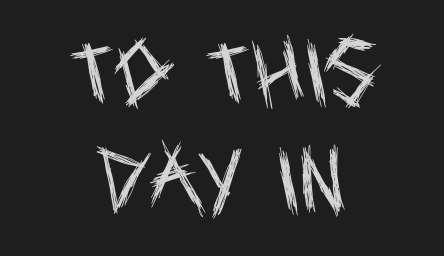
Q: Is the text bold? A: No.
Q: Is the text italic (slanted)? A: No, it is upright.
Q: Is the typeface a serif or a sans-serif typeface? A: Sans-serif.
Q: Is the text underlined? A: No.
Q: How is the paragraph aligned? A: Centered.
Q: Is the spacing between letters normal or unusually wide? A: Normal.
Q: Is the spacing between lines tight, normal or loose? A: Normal.
Q: Width (condensed, normal, or wide)? A: Condensed.
Q: x-height? A: Large.
Q: Monospaced? A: No.
